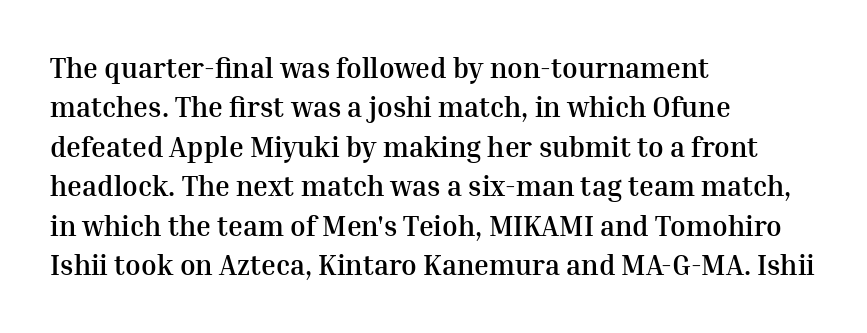
The image shows 28 px semibold serif type, upright; set left-aligned, normal line spacing (1.41x), normal letter spacing, not underlined; medium stroke contrast and a medium x-height.
